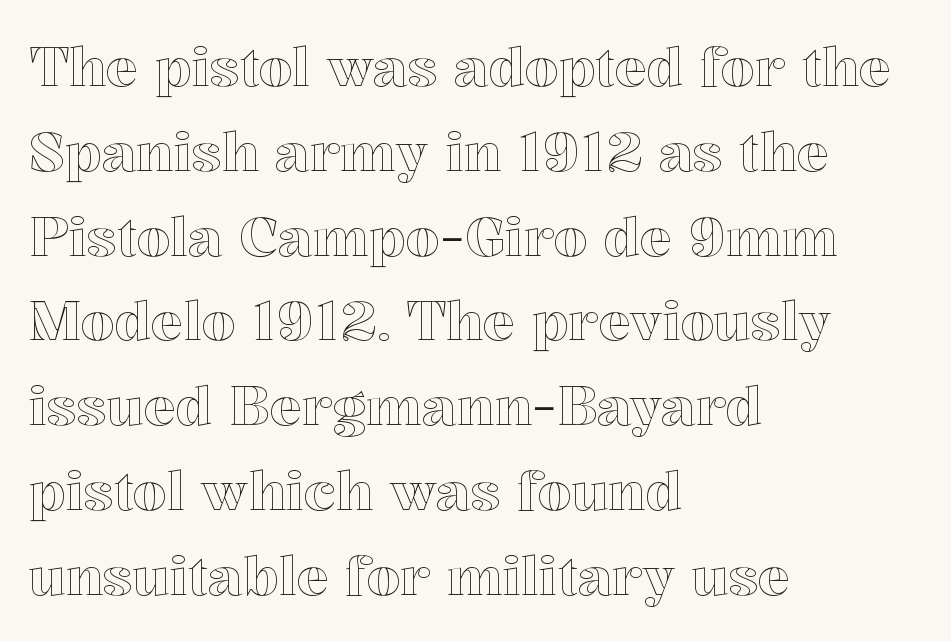
Q: Is the text italic (slanted)? A: No, it is upright.
Q: Is the text underlined? A: No.
Q: How is the paragraph aligned? A: Left-aligned.
Q: Is the spacing between letters normal or unusually wide? A: Normal.
Q: Is the spacing between lines tight, normal or loose? A: Normal.
Q: Width (condensed, normal, or wide)? A: Normal.
Q: x-height? A: Medium.
Q: Monospaced? A: No.
